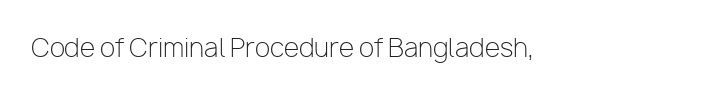
The rendering keeps characters at their native spacing. The font sits on the lighter half of the weight spectrum, regular included. Quick note: underline off. Is there any slant? The stems are plumb.
